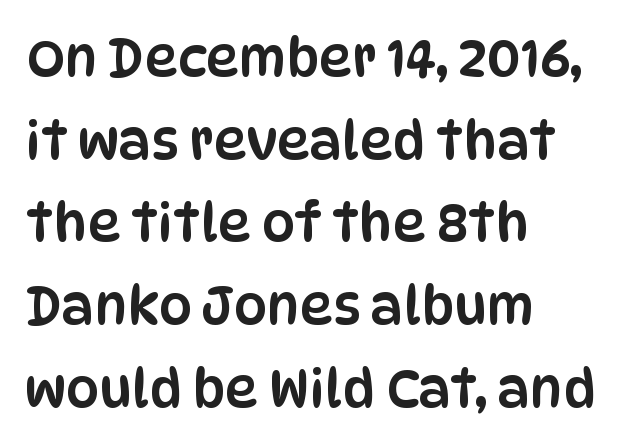
Q: Is the text italic (slanted)? A: No, it is upright.
Q: Is the typeface a serif or a sans-serif typeface? A: Sans-serif.
Q: Is the text underlined? A: No.
Q: How is the paragraph aligned? A: Left-aligned.
Q: Is the spacing between letters normal or unusually wide? A: Normal.
Q: Is the spacing between lines tight, normal or loose? A: Normal.
Q: Width (condensed, normal, or wide)? A: Condensed.
Q: Stroke contrast? A: Low.
Q: x-height? A: Large.
Q: Monospaced? A: No.
